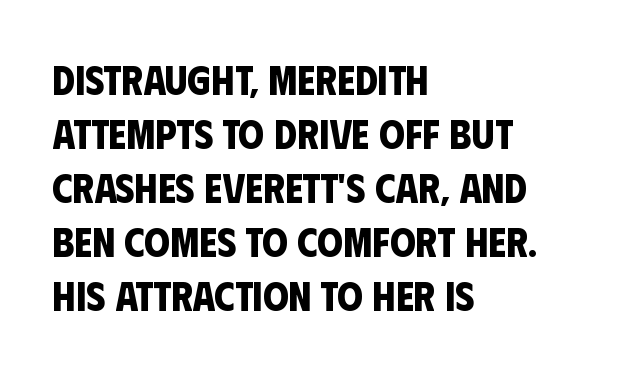
The image shows 41 px bold, condensed sans-serif type; set left-aligned, normal line spacing (1.32x), normal letter spacing, not underlined; low stroke contrast and a large x-height.
